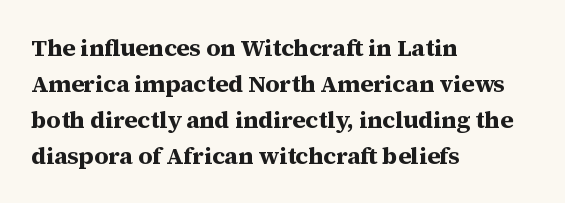
The image shows 24 px bold type, upright; set left-aligned, normal line spacing (1.5x), normal letter spacing, not underlined.
